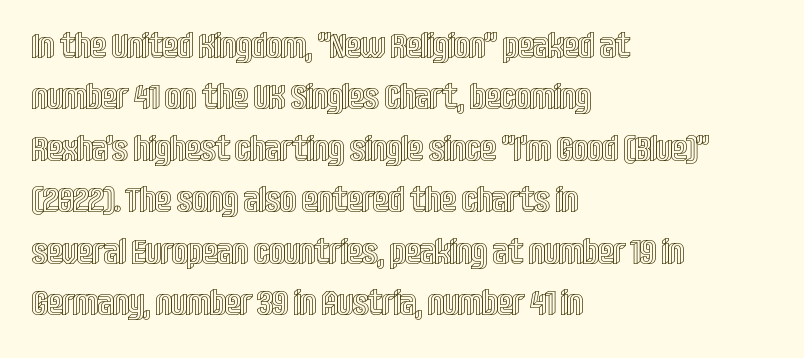
Q: Is the text italic (slanted)? A: No, it is upright.
Q: Is the text underlined? A: No.
Q: How is the paragraph aligned? A: Left-aligned.
Q: Is the spacing between letters normal or unusually wide? A: Normal.
Q: Is the spacing between lines tight, normal or loose? A: Normal.
Q: Width (condensed, normal, or wide)? A: Condensed.
Q: x-height? A: Large.
Q: Monospaced? A: No.
